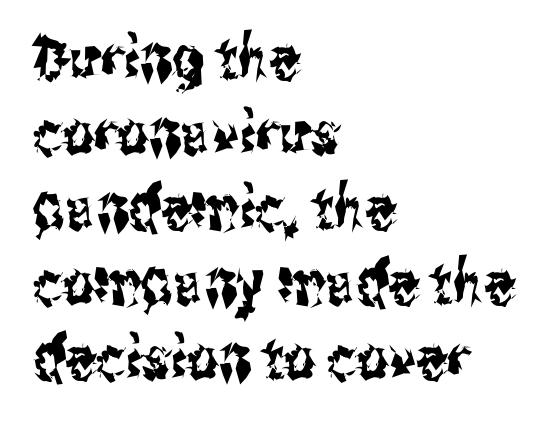
{"serif": "no", "italic": "no", "width": "condensed", "stroke_contrast": "medium", "x_height": "medium", "monospaced": "no", "underline": "no", "align": "left", "line_spacing_ratio": 1.23, "letter_spacing": "normal", "letter_spacing_em": 0.0, "glyph_px": 61}
